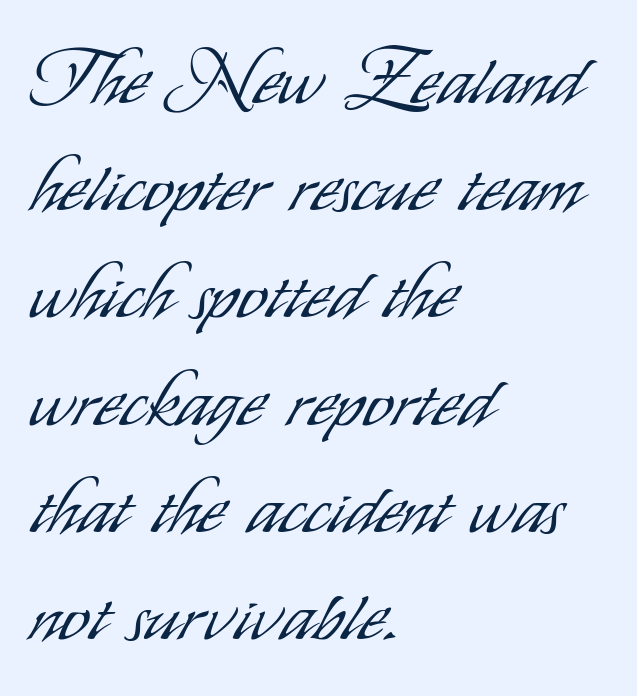
Q: Is the text bold? A: No.
Q: Is the text italic (slanted)? A: Yes.
Q: Is the typeface a serif or a sans-serif typeface? A: Sans-serif.
Q: Is the text underlined? A: No.
Q: How is the paragraph aligned? A: Left-aligned.
Q: Is the spacing between letters normal or unusually wide? A: Normal.
Q: Is the spacing between lines tight, normal or loose? A: Normal.
Q: Width (condensed, normal, or wide)? A: Condensed.
Q: Stroke contrast? A: Low.
Q: x-height? A: Small.
Q: Monospaced? A: No.
